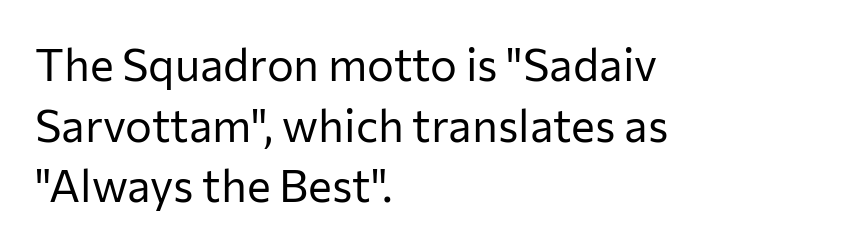
Q: Is the text bold? A: No.
Q: Is the text italic (slanted)? A: No, it is upright.
Q: Is the typeface a serif or a sans-serif typeface? A: Sans-serif.
Q: Is the text underlined? A: No.
Q: How is the paragraph aligned? A: Left-aligned.
Q: Is the spacing between letters normal or unusually wide? A: Normal.
Q: Is the spacing between lines tight, normal or loose? A: Normal.
Q: Width (condensed, normal, or wide)? A: Normal.
Q: Stroke contrast? A: Low.
Q: x-height? A: Medium.
Q: Monospaced? A: No.
